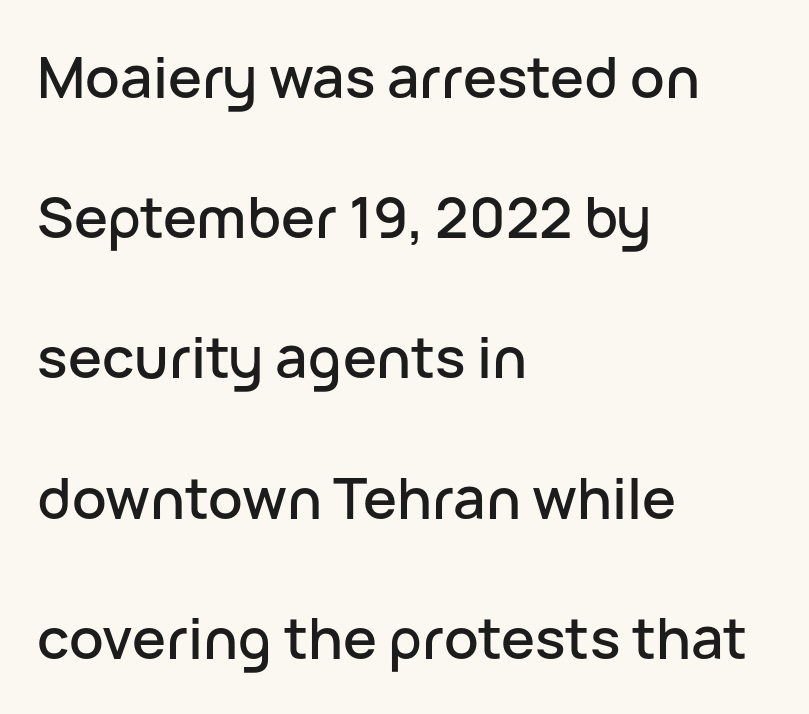
Q: Is the text italic (slanted)? A: No, it is upright.
Q: Is the typeface a serif or a sans-serif typeface? A: Sans-serif.
Q: Is the text underlined? A: No.
Q: How is the paragraph aligned? A: Left-aligned.
Q: Is the spacing between letters normal or unusually wide? A: Normal.
Q: Is the spacing between lines tight, normal or loose? A: Loose.
Q: Width (condensed, normal, or wide)? A: Normal.
Q: Stroke contrast? A: Low.
Q: x-height? A: Medium.
Q: Monospaced? A: No.
